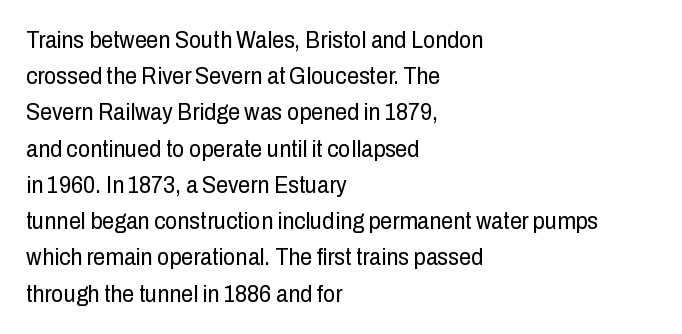
{"italic": "no", "bold": "no", "underline": "no", "align": "left", "line_spacing": "normal", "line_spacing_ratio": 1.51, "letter_spacing": "normal", "letter_spacing_em": 0.0, "glyph_px": 24}
